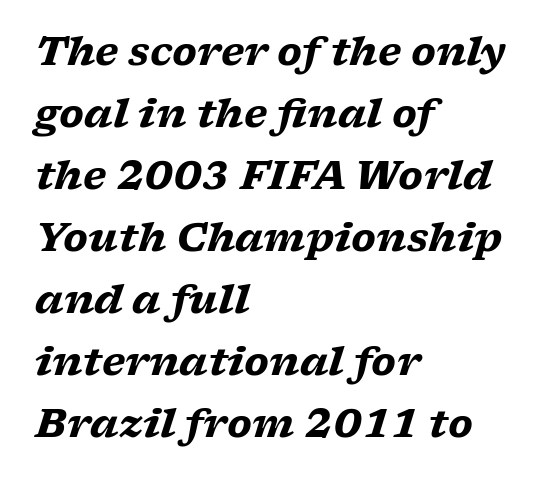
The image shows 39 px heavy, wide serif type, italic (leaning right); set left-aligned, normal line spacing (1.59x), normal letter spacing, not underlined; low stroke contrast and a medium x-height.
